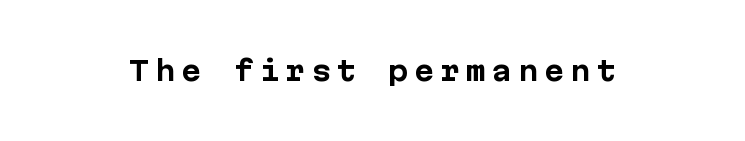
{"italic": "no", "bold": "yes", "underline": "no", "letter_spacing": "wide", "letter_spacing_em": 0.21, "glyph_px": 27}
